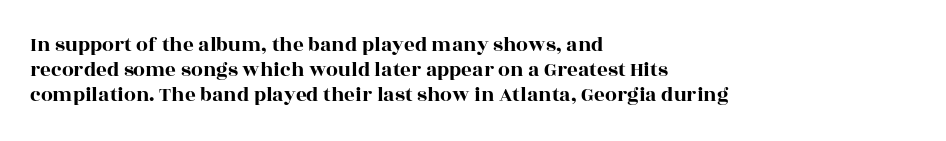
Q: Is the text italic (slanted)? A: No, it is upright.
Q: Is the text underlined? A: No.
Q: How is the paragraph aligned? A: Left-aligned.
Q: Is the spacing between letters normal or unusually wide? A: Normal.
